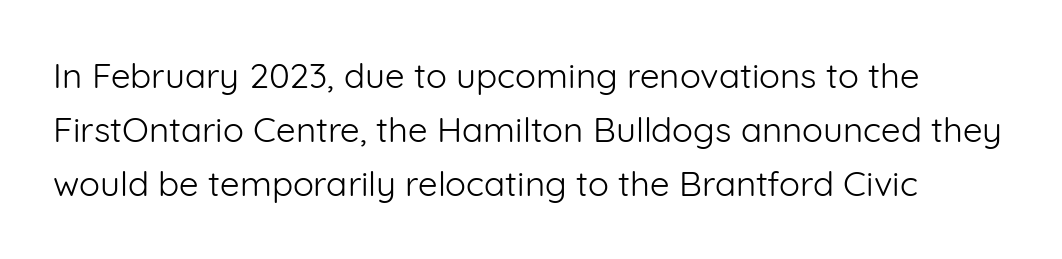
You can tell from the bare stems that sans-serif type was used. This is roman type, the default non-slanted kind. Characters follow at the spacing the type designer built in. Nobody drew a line under any word here. The strokes are not fattened; the text isn't bold.
